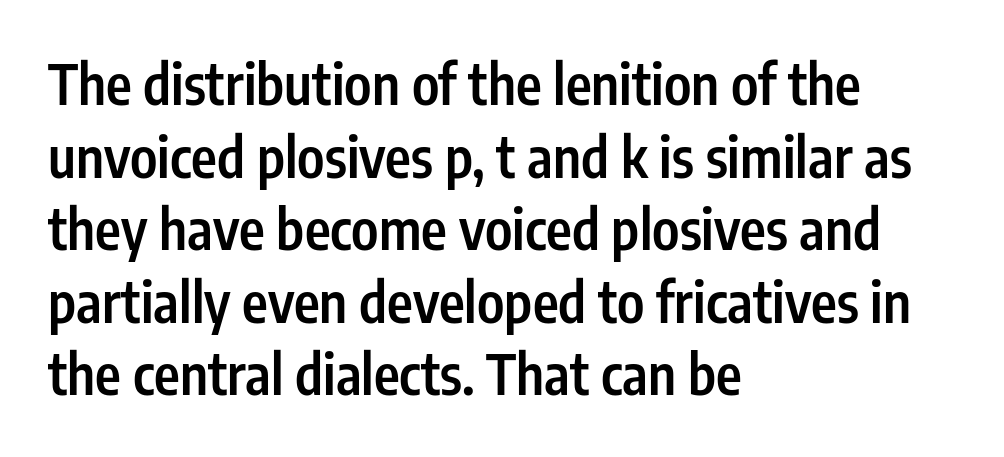
Q: Is the text bold? A: Semi-bold.
Q: Is the text italic (slanted)? A: No, it is upright.
Q: Is the typeface a serif or a sans-serif typeface? A: Sans-serif.
Q: Is the text underlined? A: No.
Q: How is the paragraph aligned? A: Left-aligned.
Q: Is the spacing between letters normal or unusually wide? A: Normal.
Q: Is the spacing between lines tight, normal or loose? A: Normal.
Q: Width (condensed, normal, or wide)? A: Condensed.
Q: Stroke contrast? A: Low.
Q: x-height? A: Medium.
Q: Monospaced? A: No.
